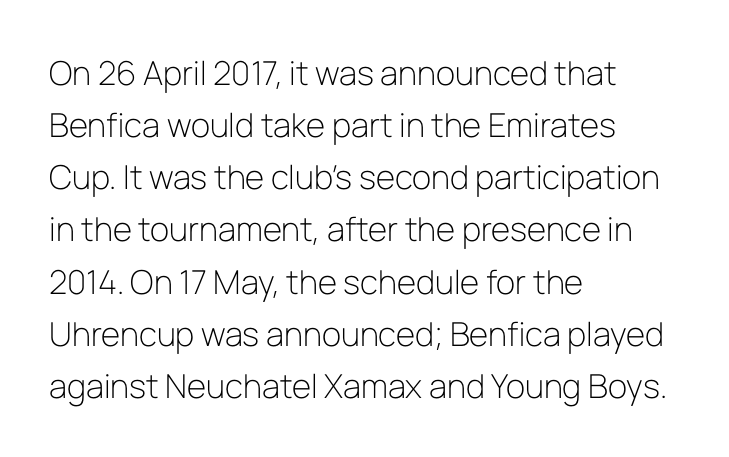
The image shows 33 px light sans-serif type, upright; set left-aligned, normal line spacing (1.58x), normal letter spacing, not underlined; low stroke contrast and a medium x-height.
